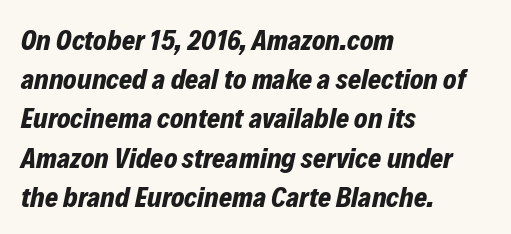
{"italic": "yes", "lean": "right", "slant_degrees": 12, "bold": "yes", "weight": "bold", "width": "normal", "stroke_contrast": "low", "x_height": "medium", "monospaced": "no", "underline": "no", "align": "left", "line_spacing": "normal", "line_spacing_ratio": 1.4, "letter_spacing": "normal", "letter_spacing_em": 0.0, "glyph_px": 28}
